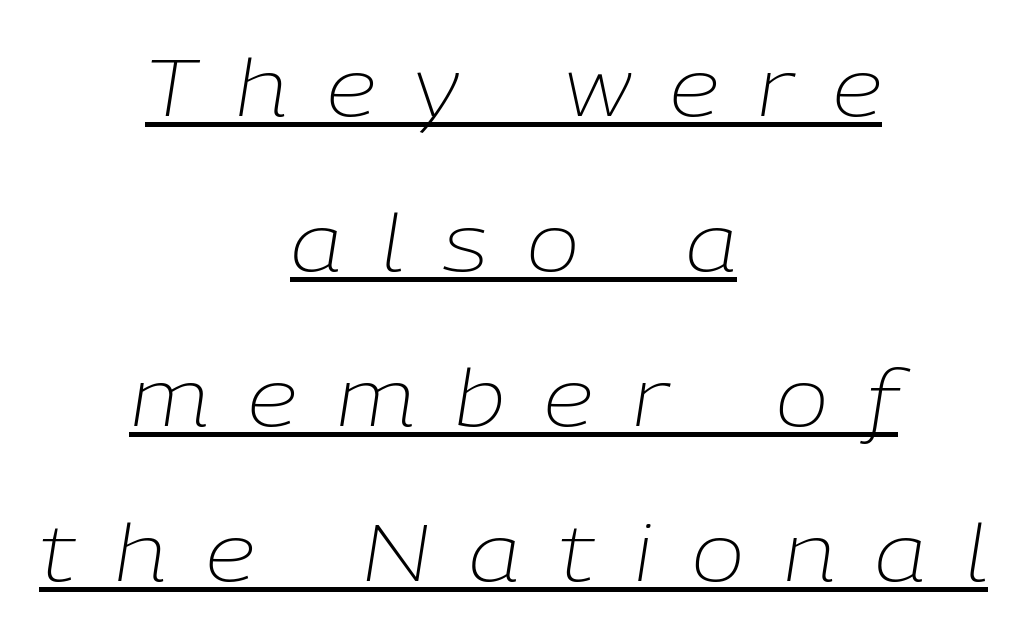
Every character sits at an angle, as italics do. This rendering features underlined lettering. The typesetter chose a symmetrical, centered arrangement here. The lines are spread far apart with generous leading. Each stroke keeps to a modest, everyday thickness or less. Compared with typical body copy, the letter spacing here is much looser.
